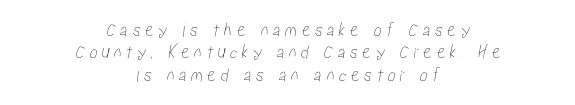
{"underline": "no", "align": "center", "line_spacing": "tight", "line_spacing_ratio": 1.12, "letter_spacing": "wide", "letter_spacing_em": 0.21, "glyph_px": 20}
